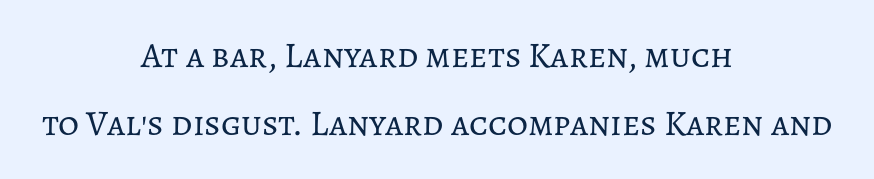
{"italic": "no", "bold": "no", "weight": "regular", "width": "normal", "stroke_contrast": "low", "x_height": "medium", "monospaced": "no", "underline": "no", "align": "center", "line_spacing_ratio": 1.89, "letter_spacing": "normal", "letter_spacing_em": 0.0, "glyph_px": 36}
